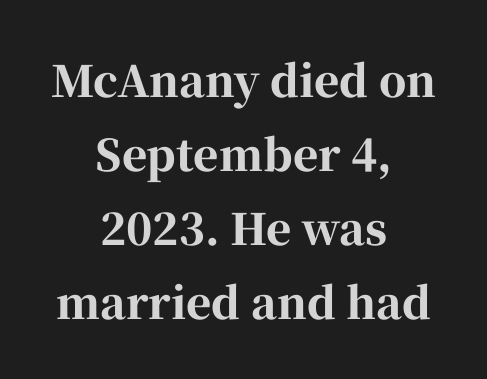
Q: Is the text bold? A: Yes.
Q: Is the text italic (slanted)? A: No, it is upright.
Q: Is the typeface a serif or a sans-serif typeface? A: Serif.
Q: Is the text underlined? A: No.
Q: How is the paragraph aligned? A: Centered.
Q: Is the spacing between letters normal or unusually wide? A: Normal.
Q: Width (condensed, normal, or wide)? A: Normal.
Q: Stroke contrast? A: High.
Q: x-height? A: Medium.
Q: Monospaced? A: No.
